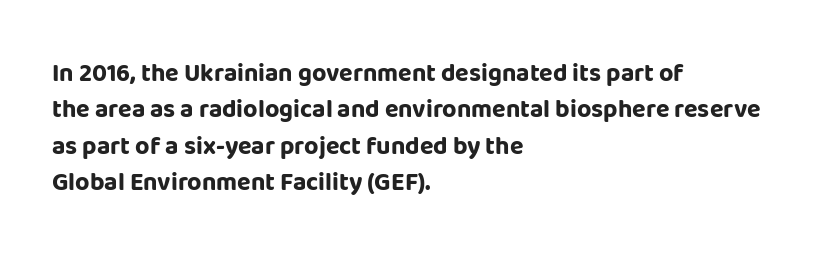
The image shows 25 px bold type, upright; set left-aligned, normal line spacing (1.46x), normal letter spacing, not underlined.
